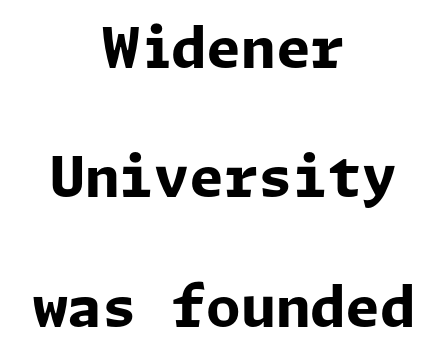
Neither beginnings nor endings align; midpoints do. Type style note: lacks serifs. This rendering features lettering with no underline. Chunky letters — that's bold for sure. Whoever set this chose breathing room over compactness in the vertical rhythm. Honestly, the letter spacing is just normal — you wouldn't notice it.
